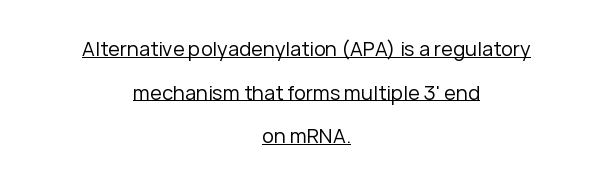
{"italic": "no", "bold": "no", "underline": "yes", "align": "center", "line_spacing": "loose", "line_spacing_ratio": 2.18, "letter_spacing": "normal", "letter_spacing_em": 0.0, "glyph_px": 20}
